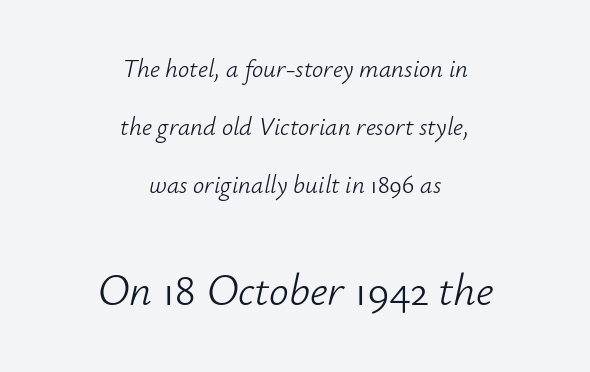
The image shows 44 px light type, italic (leaning right); set centered, loose line spacing (2.33x), normal letter spacing, not underlined; the second (bottom) block is 1.76x larger; low stroke contrast and a small x-height.
